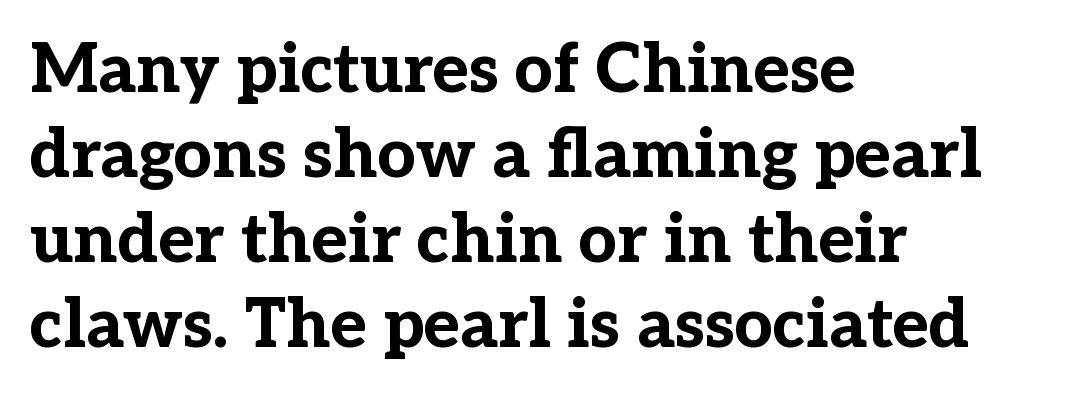
{"serif": "yes", "italic": "no", "bold": "yes", "weight": "bold", "width": "normal", "stroke_contrast": "low", "x_height": "medium", "monospaced": "no", "underline": "no", "align": "left", "line_spacing": "normal", "line_spacing_ratio": 1.25, "letter_spacing": "normal", "letter_spacing_em": 0.0, "glyph_px": 68}
